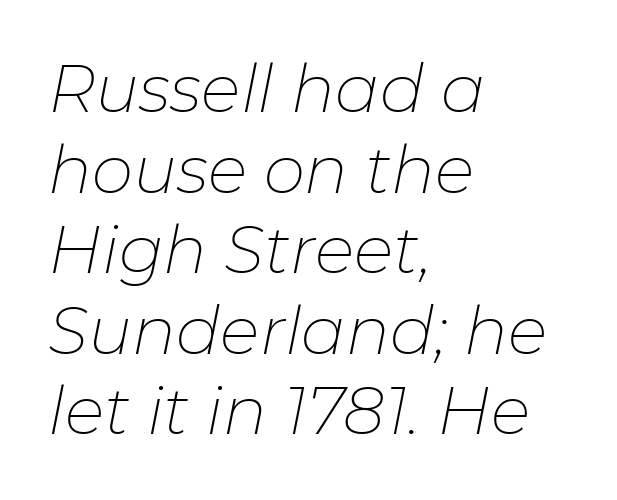
The image shows 66 px thin type, italic (leaning right); set left-aligned, line spacing 1.22x, normal letter spacing, not underlined; low stroke contrast and a medium x-height.
